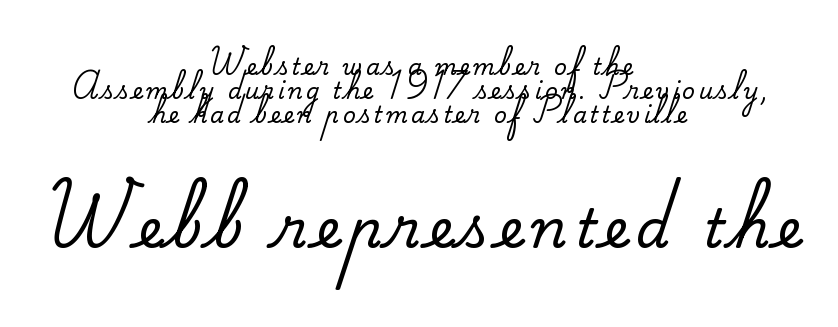
The image shows 54 px serif type; set centered, tight line spacing (1.09x), not underlined; the second (bottom) block is 2.45x larger; medium stroke contrast and a small x-height.
